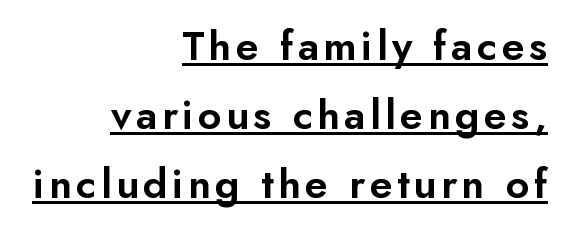
Q: Is the text italic (slanted)? A: No, it is upright.
Q: Is the typeface a serif or a sans-serif typeface? A: Sans-serif.
Q: Is the text underlined? A: Yes.
Q: How is the paragraph aligned? A: Right-aligned.
Q: Is the spacing between lines tight, normal or loose? A: Normal.
Q: Width (condensed, normal, or wide)? A: Normal.
Q: Stroke contrast? A: Low.
Q: x-height? A: Small.
Q: Monospaced? A: No.
